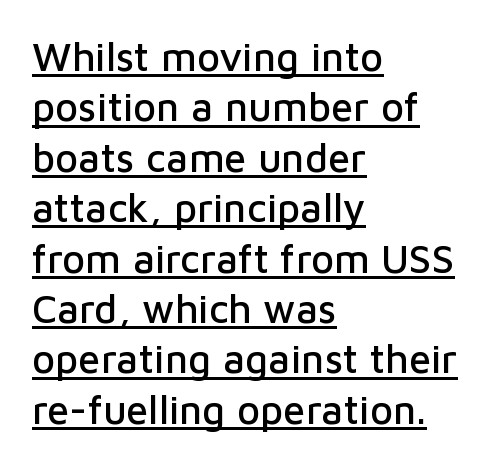
The image shows 40 px sans-serif type, upright; set left-aligned, normal line spacing (1.26x), normal letter spacing, underlined; low stroke contrast and a medium x-height.
